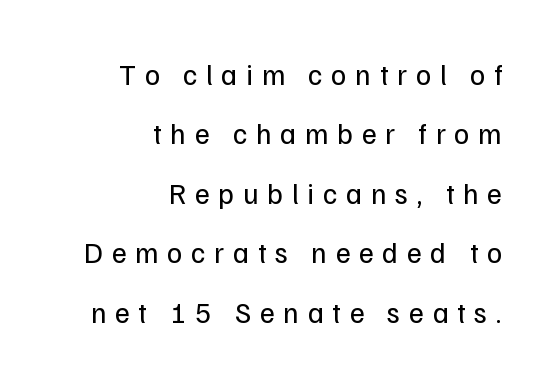
Q: Is the text bold? A: No.
Q: Is the text italic (slanted)? A: No, it is upright.
Q: Is the typeface a serif or a sans-serif typeface? A: Sans-serif.
Q: Is the text underlined? A: No.
Q: How is the paragraph aligned? A: Right-aligned.
Q: Is the spacing between letters normal or unusually wide? A: Unusually wide.
Q: Is the spacing between lines tight, normal or loose? A: Loose.
Q: Width (condensed, normal, or wide)? A: Normal.
Q: Stroke contrast? A: Low.
Q: x-height? A: Medium.
Q: Monospaced? A: No.
